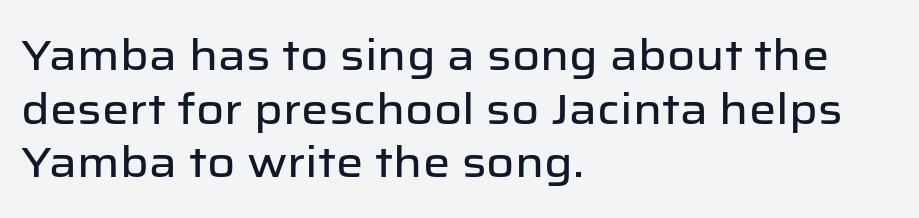
Q: Is the text italic (slanted)? A: No, it is upright.
Q: Is the typeface a serif or a sans-serif typeface? A: Sans-serif.
Q: Is the text underlined? A: No.
Q: How is the paragraph aligned? A: Left-aligned.
Q: Is the spacing between letters normal or unusually wide? A: Normal.
Q: Is the spacing between lines tight, normal or loose? A: Normal.
Q: Width (condensed, normal, or wide)? A: Normal.
Q: Stroke contrast? A: Low.
Q: x-height? A: Medium.
Q: Monospaced? A: No.
